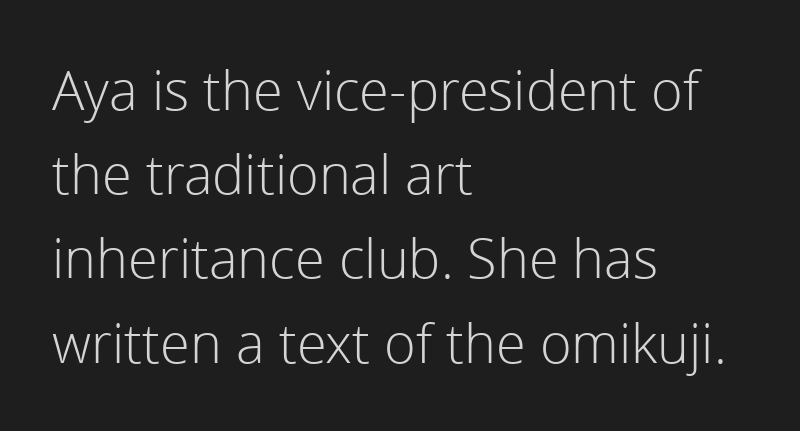
{"serif": "no", "italic": "no", "bold": "no", "weight": "light", "width": "normal", "x_height": "medium", "monospaced": "no", "underline": "no", "align": "left", "line_spacing": "normal", "line_spacing_ratio": 1.56, "letter_spacing": "normal", "letter_spacing_em": 0.0, "glyph_px": 54}
